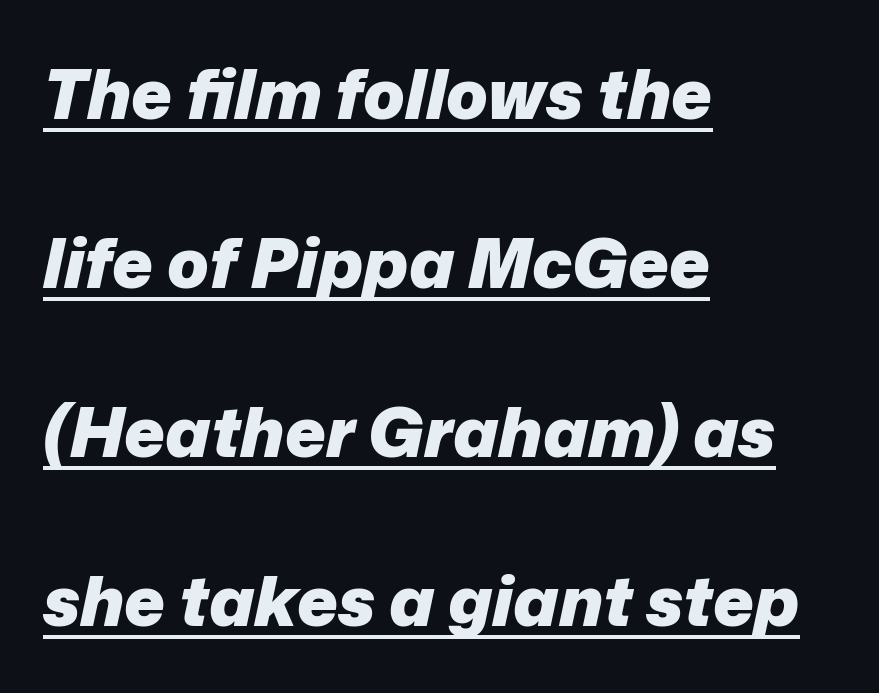
{"italic": "yes", "lean": "right", "slant_degrees": 12, "bold": "yes", "weight": "heavy", "width": "normal", "stroke_contrast": "low", "x_height": "medium", "monospaced": "no", "underline": "yes", "align": "left", "line_spacing": "loose", "line_spacing_ratio": 2.45, "letter_spacing": "normal", "letter_spacing_em": 0.0, "glyph_px": 69}
